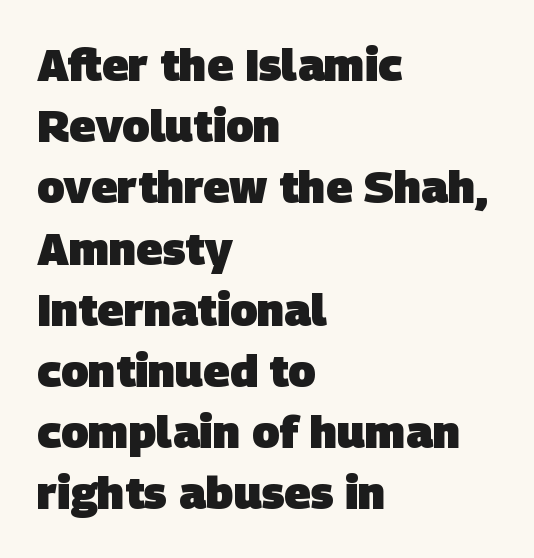
The image shows 45 px heavy sans-serif type; set left-aligned, normal line spacing (1.36x), normal letter spacing, not underlined; low stroke contrast and a large x-height.
